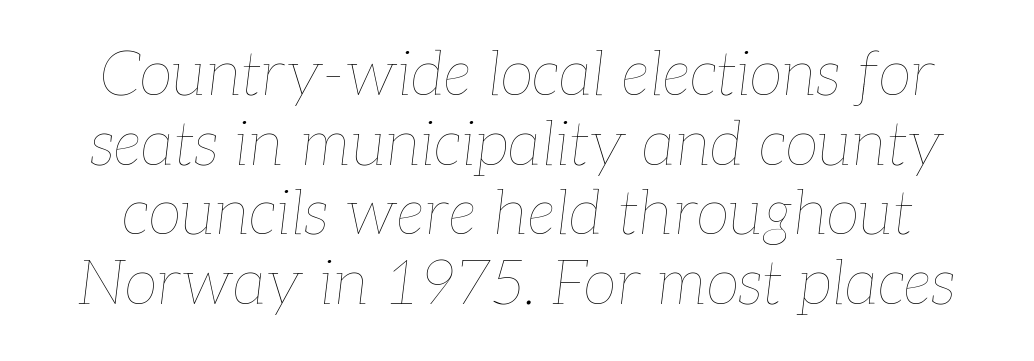
{"italic": "yes", "lean": "right", "slant_degrees": 7, "bold": "no", "weight": "thin", "width": "normal", "stroke_contrast": "low", "x_height": "medium", "monospaced": "no", "underline": "no", "line_spacing": "tight", "line_spacing_ratio": 1.14, "letter_spacing": "normal", "letter_spacing_em": 0.0, "glyph_px": 61}
